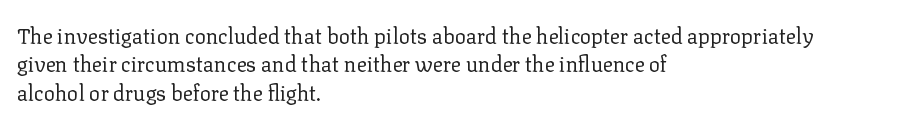
Evenly set lines give the paragraph a standard silhouette. Students, note that the glyphs here touch the page at normal intervals. In terms of posture, this sample is upright. Typeset ragged right — the left edge is the straight one.
